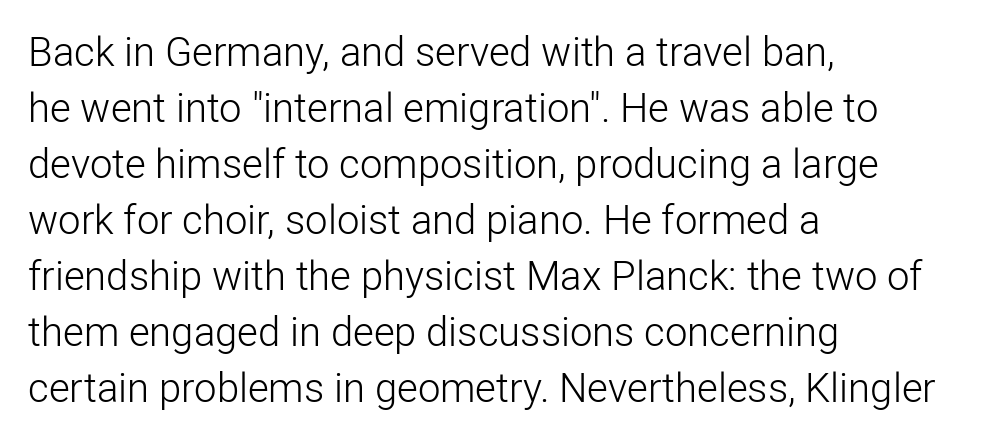
The rag falls on the right side of this text block. Caption: standard tracking, unaltered. Character widths vary here, with narrow letters taking less room than wide ones. A typesetter would mark this as roman, not italic. Is the type heavy? It reads as light-to-regular instead. Students, observe: this is what conventionally led text looks like.
